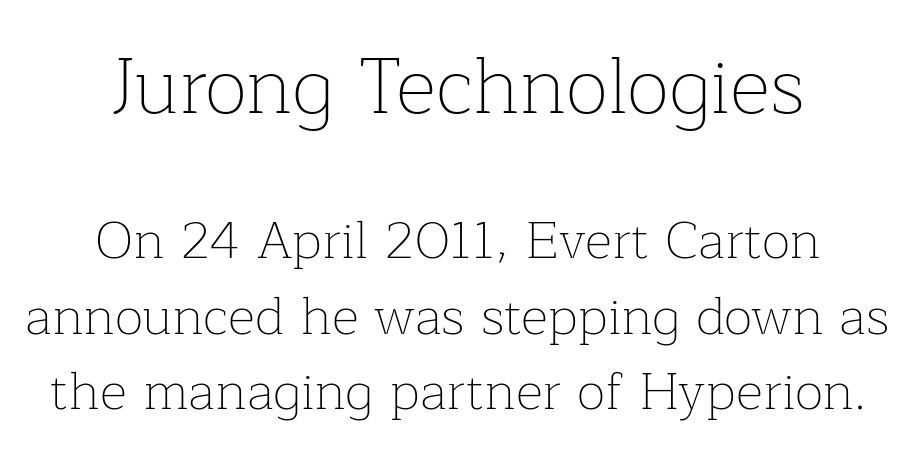
The image shows 79 px thin serif type, upright; set centered, normal line spacing (1.42x), normal letter spacing, not underlined; the first (top) block is 1.49x larger; low stroke contrast and a medium x-height.
